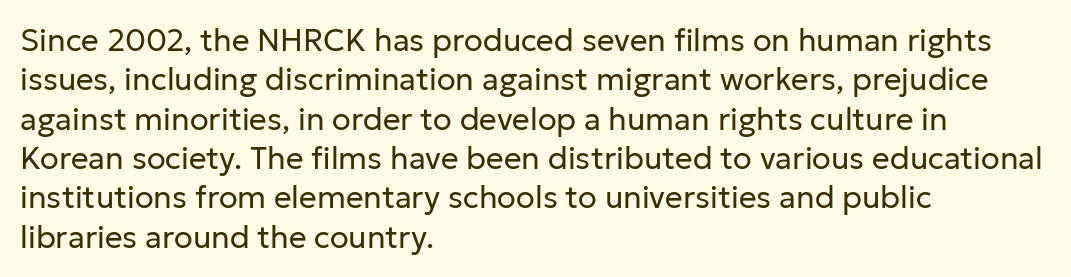
Q: Is the text bold? A: No.
Q: Is the text italic (slanted)? A: No, it is upright.
Q: Is the typeface a serif or a sans-serif typeface? A: Sans-serif.
Q: Is the text underlined? A: No.
Q: How is the paragraph aligned? A: Left-aligned.
Q: Is the spacing between letters normal or unusually wide? A: Normal.
Q: Is the spacing between lines tight, normal or loose? A: Normal.
Q: Width (condensed, normal, or wide)? A: Normal.
Q: Stroke contrast? A: Low.
Q: x-height? A: Medium.
Q: Monospaced? A: No.
